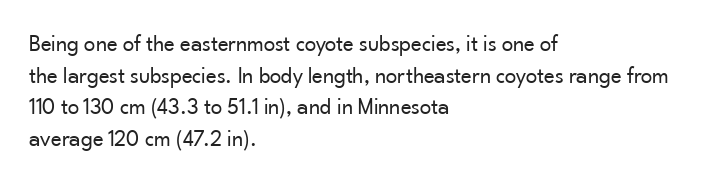
Q: Is the text bold? A: No.
Q: Is the text italic (slanted)? A: No, it is upright.
Q: Is the text underlined? A: No.
Q: How is the paragraph aligned? A: Left-aligned.
Q: Is the spacing between letters normal or unusually wide? A: Normal.
Q: Is the spacing between lines tight, normal or loose? A: Normal.
